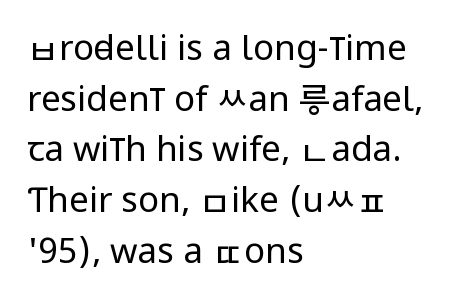
The image shows 35 px regular-weight, condensed sans-serif type, upright; set left-aligned, normal line spacing (1.45x), normal letter spacing, not underlined; low stroke contrast and a large x-height.
